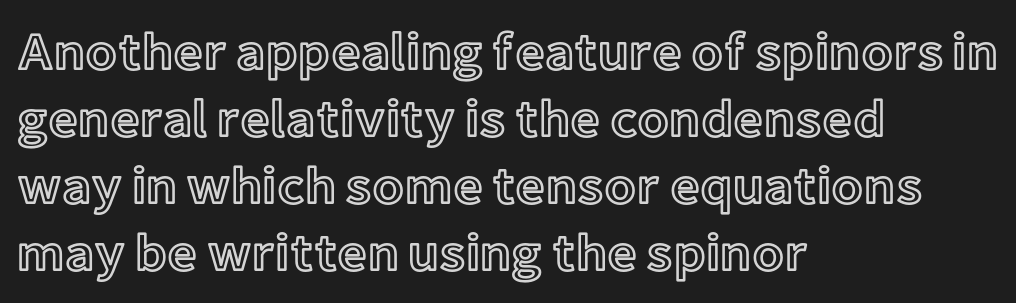
Layout note: lines flush left. A typesetter would mark this as roman, not italic. Do the characters align in a grid? No, the font is proportional. The type is set solid horizontally, with unmodified tracking.
